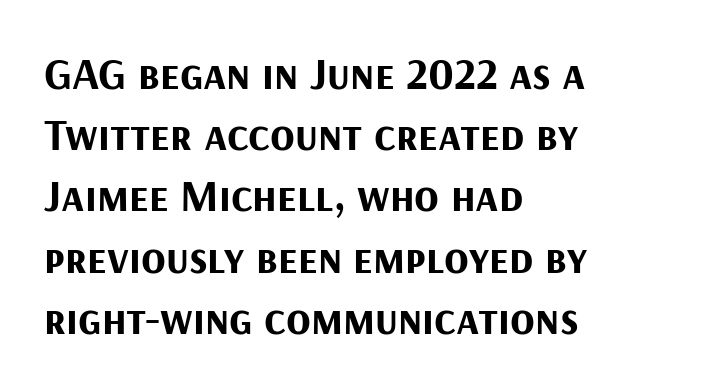
{"serif": "no", "italic": "no", "bold": "yes", "weight": "bold", "width": "normal", "stroke_contrast": "medium", "x_height": "medium", "monospaced": "no", "underline": "no", "align": "left", "line_spacing": "normal", "line_spacing_ratio": 1.36, "letter_spacing": "normal", "letter_spacing_em": 0.0, "glyph_px": 45}
